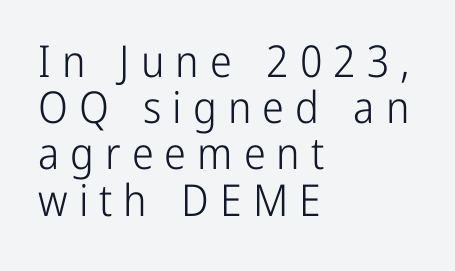
The image shows 44 px light, condensed sans-serif type, upright; set left-aligned, tight line spacing (1.05x), unusually wide letter spacing (+0.25 em), not underlined; low stroke contrast and a medium x-height.
